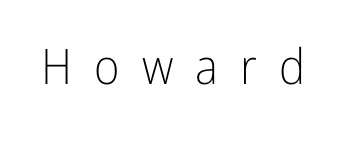
The image shows 49 px light, condensed sans-serif type, upright; set unusually wide letter spacing (+0.45 em), not underlined; low stroke contrast and a medium x-height.
